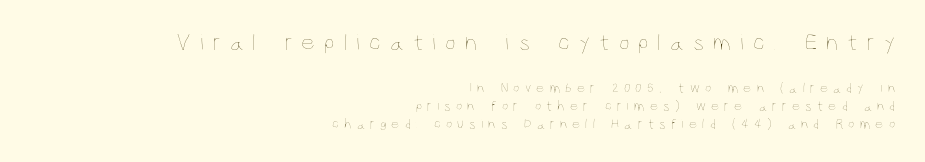
{"italic": "no", "bold": "no", "underline": "no", "align": "right", "line_spacing": "normal", "line_spacing_ratio": 1.29, "letter_spacing": "wide", "letter_spacing_em": 0.37, "larger_block": "first", "size_ratio": 1.71, "glyph_px": 24}
